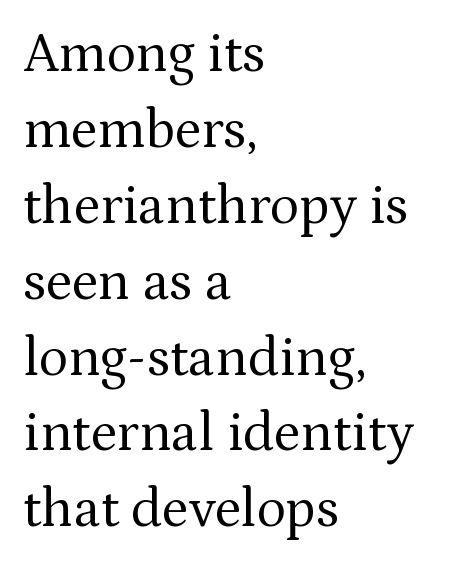
{"serif": "yes", "italic": "no", "bold": "no", "weight": "regular", "width": "normal", "stroke_contrast": "medium", "x_height": "medium", "monospaced": "no", "underline": "no", "align": "left", "line_spacing": "normal", "line_spacing_ratio": 1.38, "letter_spacing": "normal", "letter_spacing_em": 0.0, "glyph_px": 55}
